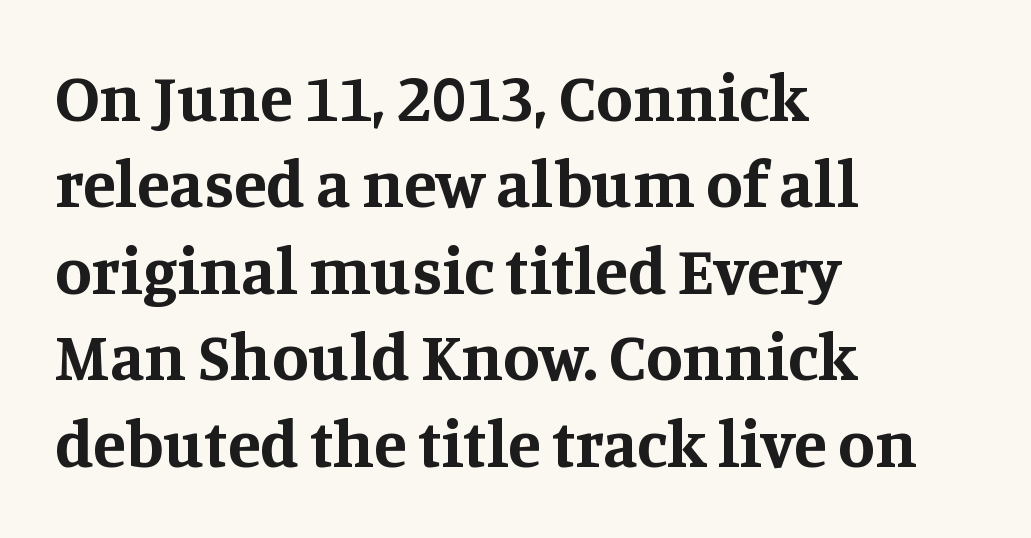
Q: Is the text bold? A: Yes.
Q: Is the text italic (slanted)? A: No, it is upright.
Q: Is the typeface a serif or a sans-serif typeface? A: Serif.
Q: Is the text underlined? A: No.
Q: How is the paragraph aligned? A: Left-aligned.
Q: Is the spacing between letters normal or unusually wide? A: Normal.
Q: Is the spacing between lines tight, normal or loose? A: Normal.
Q: Width (condensed, normal, or wide)? A: Normal.
Q: Stroke contrast? A: Medium.
Q: x-height? A: Large.
Q: Monospaced? A: No.
